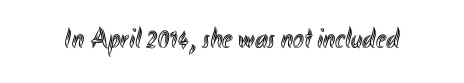
The horizontal fit of the characters is conventional and even. No word sits above an underline. Here the designer chose a conventional face with non-uniform glyph widths.
